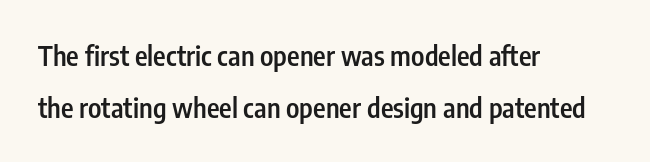
Q: Is the text bold? A: Semi-bold.
Q: Is the text italic (slanted)? A: No, it is upright.
Q: Is the text underlined? A: No.
Q: How is the paragraph aligned? A: Left-aligned.
Q: Is the spacing between letters normal or unusually wide? A: Normal.
Q: Is the spacing between lines tight, normal or loose? A: Loose.
